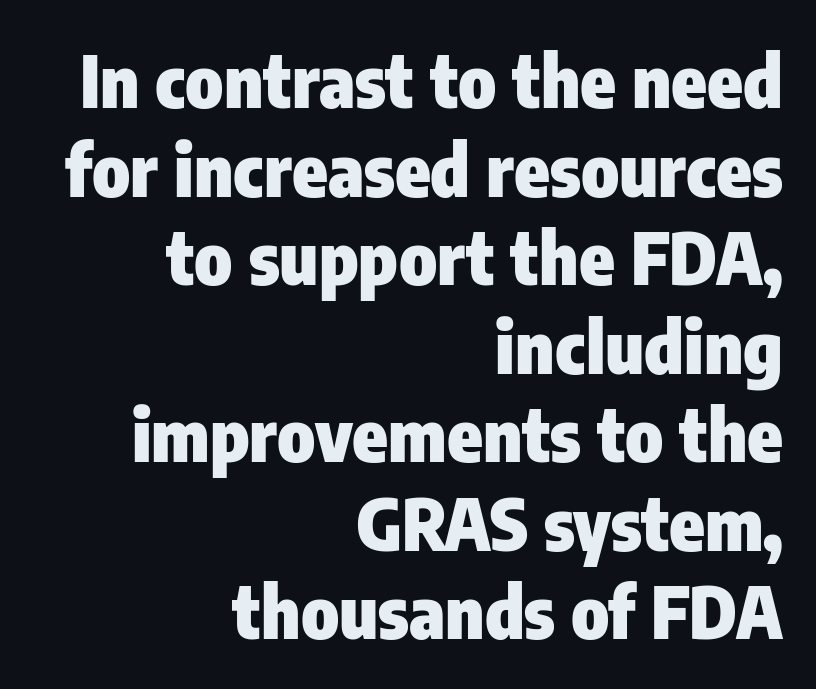
Q: Is the text bold? A: Yes.
Q: Is the text italic (slanted)? A: No, it is upright.
Q: Is the typeface a serif or a sans-serif typeface? A: Sans-serif.
Q: Is the text underlined? A: No.
Q: How is the paragraph aligned? A: Right-aligned.
Q: Is the spacing between letters normal or unusually wide? A: Normal.
Q: Width (condensed, normal, or wide)? A: Condensed.
Q: Stroke contrast? A: Low.
Q: x-height? A: Medium.
Q: Monospaced? A: No.
